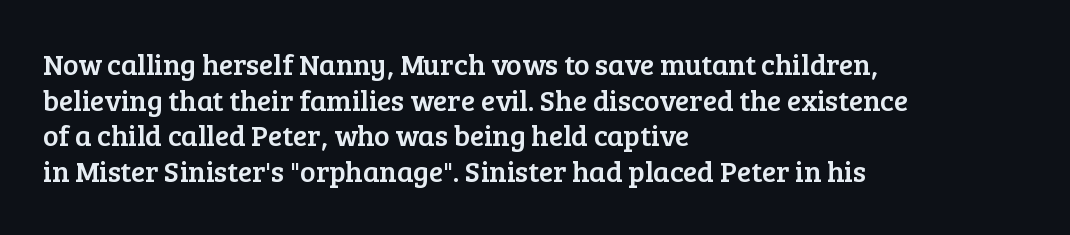
Q: Is the text italic (slanted)? A: No, it is upright.
Q: Is the typeface a serif or a sans-serif typeface? A: Serif.
Q: Is the text underlined? A: No.
Q: How is the paragraph aligned? A: Left-aligned.
Q: Is the spacing between letters normal or unusually wide? A: Normal.
Q: Width (condensed, normal, or wide)? A: Normal.
Q: Stroke contrast? A: Low.
Q: x-height? A: Medium.
Q: Monospaced? A: No.
